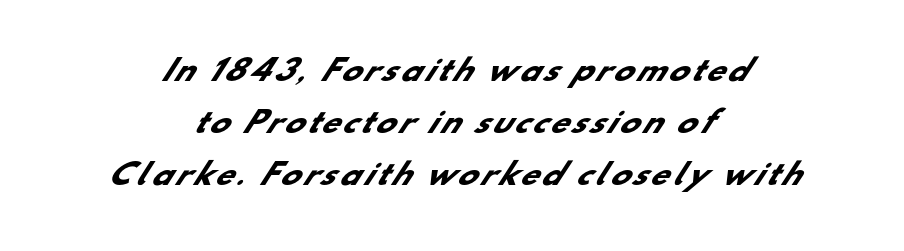
Q: Is the text bold? A: Yes.
Q: Is the typeface a serif or a sans-serif typeface? A: Sans-serif.
Q: Is the text underlined? A: No.
Q: How is the paragraph aligned? A: Centered.
Q: Width (condensed, normal, or wide)? A: Normal.
Q: Stroke contrast? A: Low.
Q: x-height? A: Small.
Q: Monospaced? A: No.
